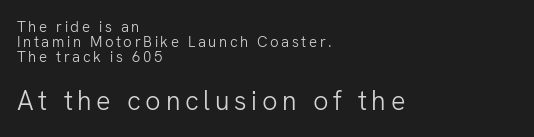
Q: Is the text bold? A: No.
Q: Is the text italic (slanted)? A: No, it is upright.
Q: Is the text underlined? A: No.
Q: How is the paragraph aligned? A: Left-aligned.
Q: Is the spacing between lines tight, normal or loose? A: Tight.
Q: Which block of text is set in a larger size, the first (top) or the second (bottom)? A: The second (bottom) one.
